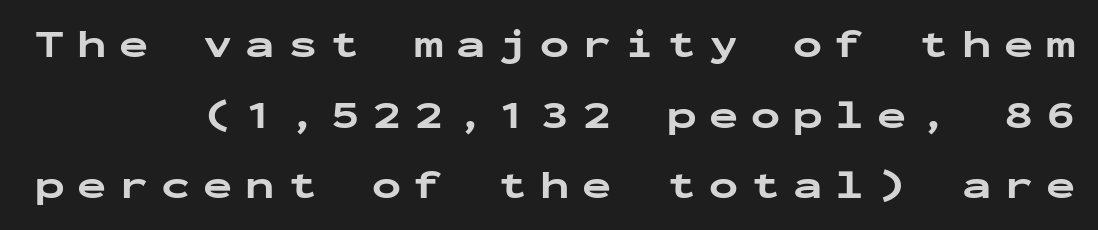
The image shows 39 px bold, wide sans-serif type, upright, monospaced; set line spacing 1.81x, unusually wide letter spacing (+0.33 em), not underlined; low stroke contrast and a medium x-height.
